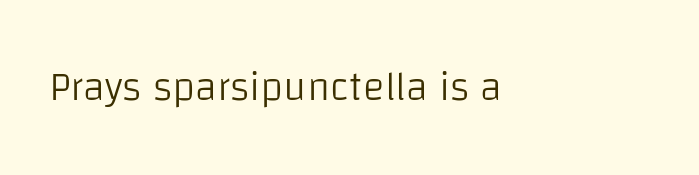
Q: Is the text bold? A: No.
Q: Is the text italic (slanted)? A: No, it is upright.
Q: Is the typeface a serif or a sans-serif typeface? A: Sans-serif.
Q: Is the text underlined? A: No.
Q: Is the spacing between letters normal or unusually wide? A: Normal.
Q: Width (condensed, normal, or wide)? A: Normal.
Q: Stroke contrast? A: Low.
Q: x-height? A: Large.
Q: Monospaced? A: No.
